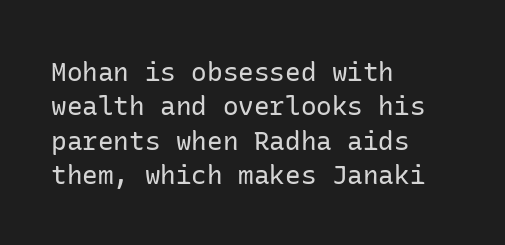
The image shows 26 px text type, upright; set left-aligned, normal line spacing (1.32x), normal letter spacing, not underlined.
